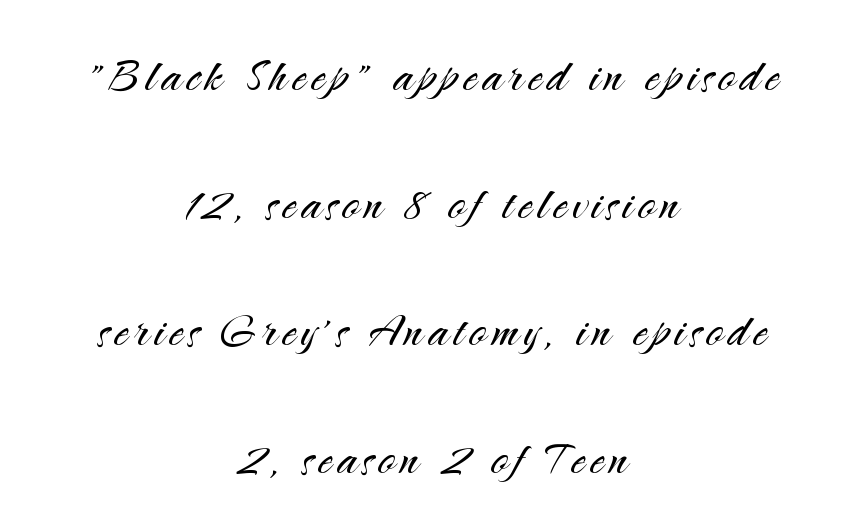
{"serif": "no", "bold": "no", "weight": "light", "width": "normal", "stroke_contrast": "medium", "x_height": "small", "monospaced": "no", "underline": "no", "align": "center", "line_spacing": "loose", "line_spacing_ratio": 2.24, "glyph_px": 57}
